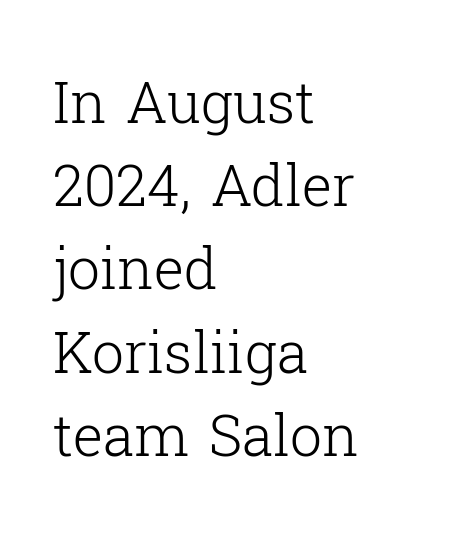
The image shows 57 px light serif type, upright; set left-aligned, normal line spacing (1.46x), normal letter spacing, not underlined; low stroke contrast and a medium x-height.
